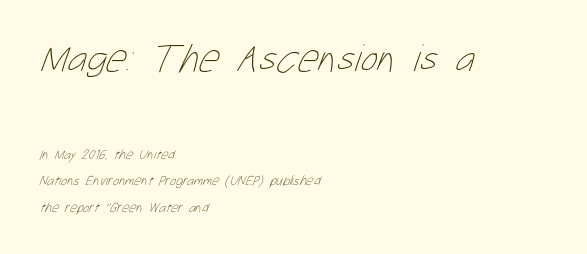
The gaps between neighbouring characters are ordinary and unremarkable. Ink coverage per letter is moderate at most. The string is rendered with underlining switched off. Reading down the block, your eye returns to a fixed left position each line. Compare the two chunks: the upper has the greater cap height.
